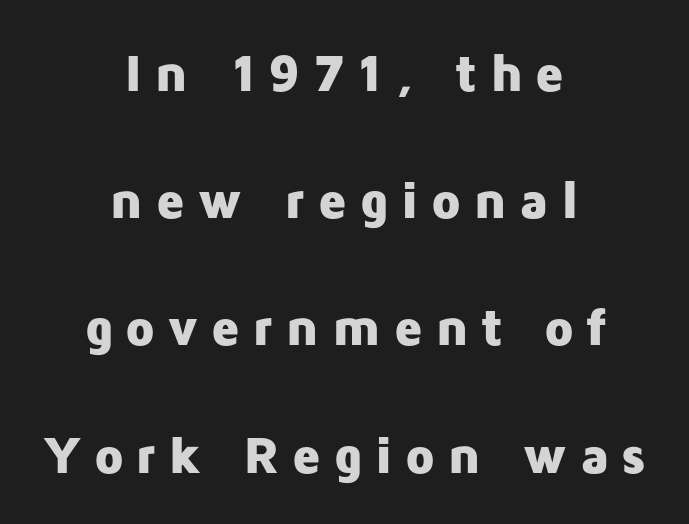
{"serif": "no", "italic": "no", "bold": "yes", "weight": "heavy", "width": "normal", "stroke_contrast": "low", "x_height": "medium", "monospaced": "no", "underline": "no", "align": "center", "line_spacing": "loose", "line_spacing_ratio": 2.4, "letter_spacing": "wide", "letter_spacing_em": 0.22, "glyph_px": 53}
